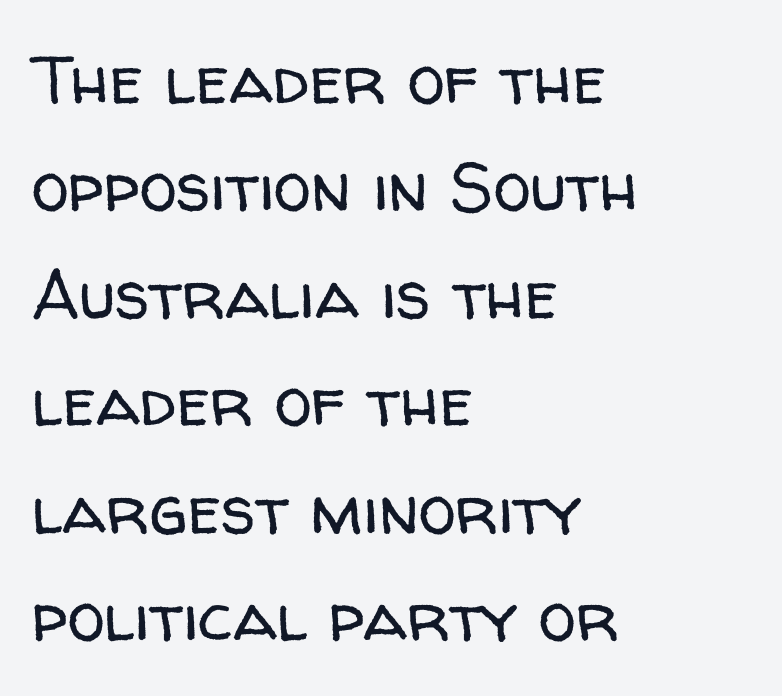
Nothing heavy about these letters — not bold at all. You could not count columns in this text — the font is proportionally spaced. The gaps between neighbouring characters are ordinary and unremarkable. All the whitespace from short lines collects on the right. The lettering holds an erect, upright posture throughout.
